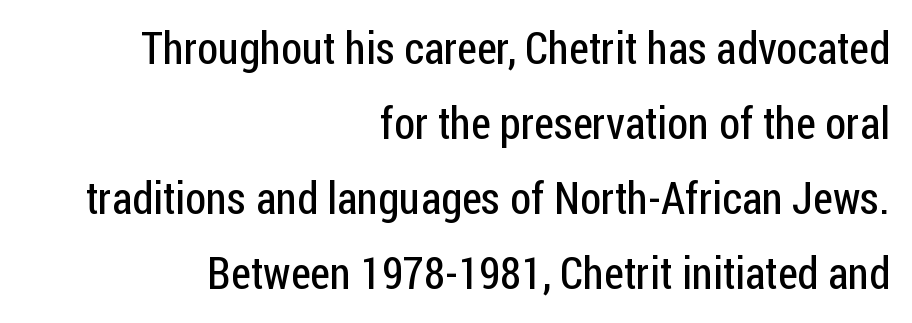
Q: Is the text bold? A: No.
Q: Is the text italic (slanted)? A: No, it is upright.
Q: Is the typeface a serif or a sans-serif typeface? A: Sans-serif.
Q: Is the text underlined? A: No.
Q: How is the paragraph aligned? A: Right-aligned.
Q: Is the spacing between letters normal or unusually wide? A: Normal.
Q: Is the spacing between lines tight, normal or loose? A: Normal.
Q: Width (condensed, normal, or wide)? A: Condensed.
Q: Stroke contrast? A: Low.
Q: x-height? A: Medium.
Q: Monospaced? A: No.
